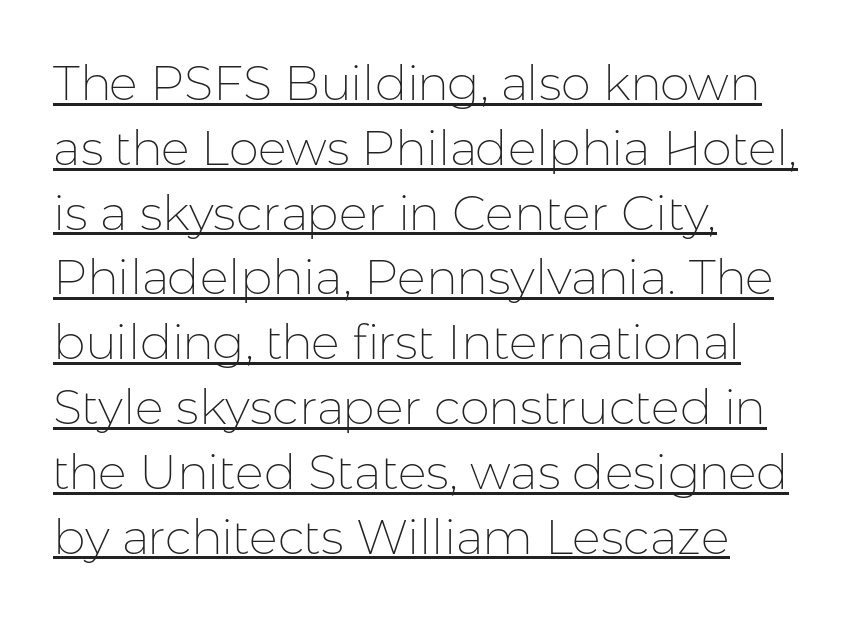
Q: Is the text bold? A: No.
Q: Is the text italic (slanted)? A: No, it is upright.
Q: Is the typeface a serif or a sans-serif typeface? A: Sans-serif.
Q: Is the text underlined? A: Yes.
Q: How is the paragraph aligned? A: Left-aligned.
Q: Is the spacing between letters normal or unusually wide? A: Normal.
Q: Is the spacing between lines tight, normal or loose? A: Normal.
Q: Width (condensed, normal, or wide)? A: Normal.
Q: Stroke contrast? A: Low.
Q: x-height? A: Medium.
Q: Monospaced? A: No.
